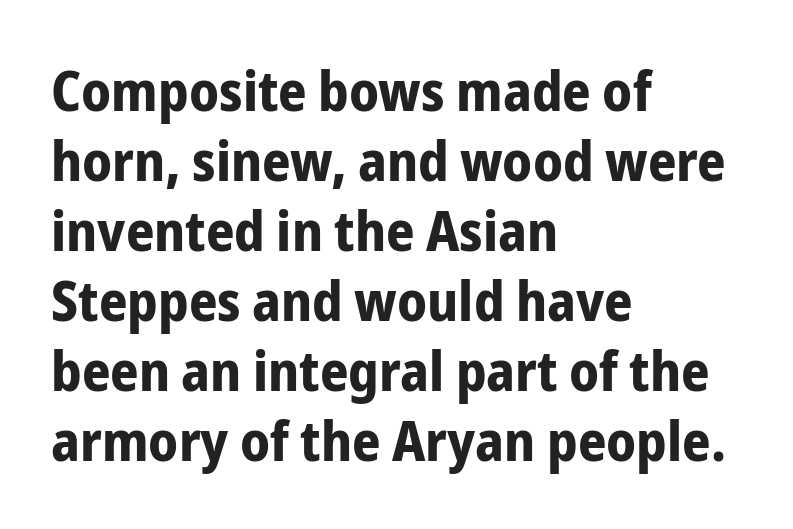
Q: Is the text bold? A: Yes.
Q: Is the text italic (slanted)? A: No, it is upright.
Q: Is the typeface a serif or a sans-serif typeface? A: Sans-serif.
Q: Is the text underlined? A: No.
Q: How is the paragraph aligned? A: Left-aligned.
Q: Is the spacing between letters normal or unusually wide? A: Normal.
Q: Is the spacing between lines tight, normal or loose? A: Normal.
Q: Width (condensed, normal, or wide)? A: Condensed.
Q: Stroke contrast? A: Low.
Q: x-height? A: Medium.
Q: Monospaced? A: No.
